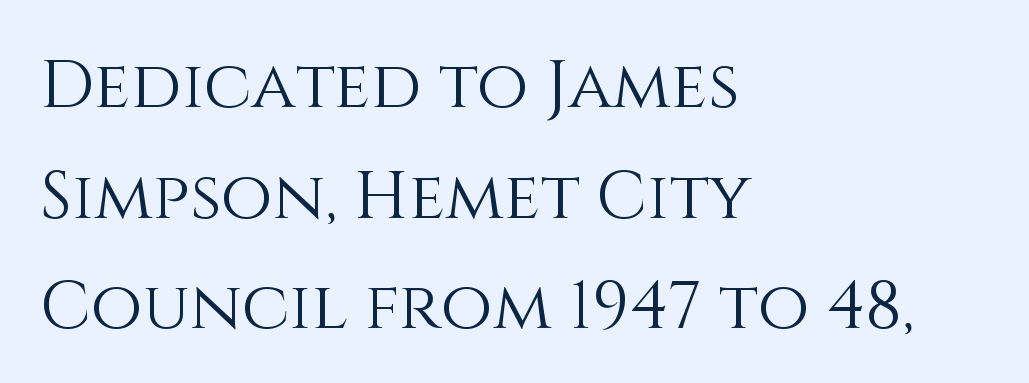
The image shows 67 px light type, upright; set left-aligned, normal line spacing (1.65x), normal letter spacing, not underlined; medium stroke contrast and a large x-height.
